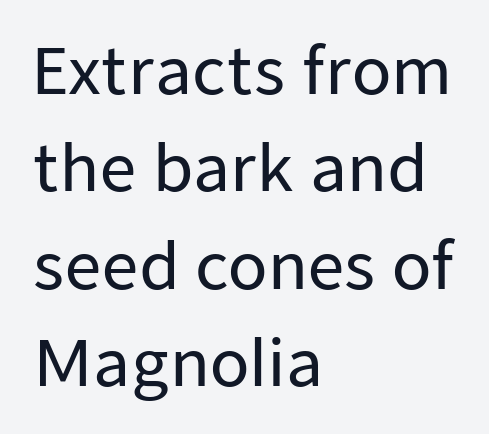
Glyph-to-glyph distance matches everyday printed text. Check where the strokes stop: nothing finishes them off — pure sans. The paragraph shown leans on its left margin. When letters stand straight like this, we call the style roman or upright. The area under the type is left untouched. The rows are spaced the way most documents space them.
